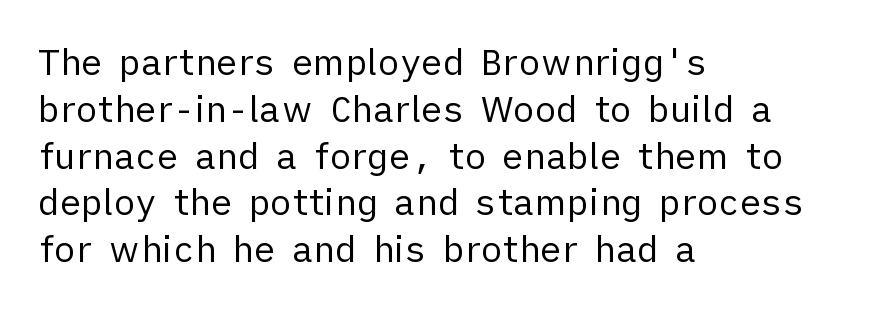
Q: Is the text bold? A: No.
Q: Is the text italic (slanted)? A: No, it is upright.
Q: Is the typeface a serif or a sans-serif typeface? A: Sans-serif.
Q: Is the text underlined? A: No.
Q: How is the paragraph aligned? A: Left-aligned.
Q: Is the spacing between letters normal or unusually wide? A: Normal.
Q: Is the spacing between lines tight, normal or loose? A: Normal.
Q: Width (condensed, normal, or wide)? A: Normal.
Q: Stroke contrast? A: Low.
Q: x-height? A: Medium.
Q: Monospaced? A: No.
